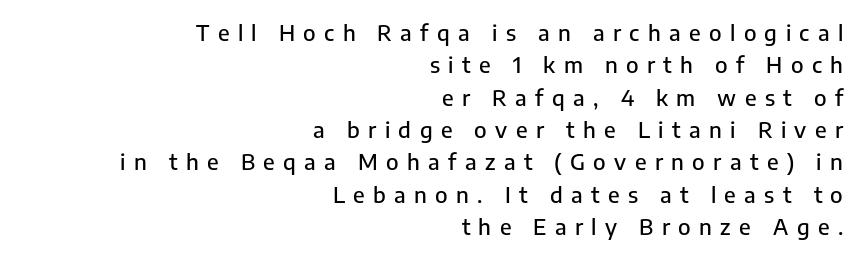
Q: Is the text italic (slanted)? A: No, it is upright.
Q: Is the text underlined? A: No.
Q: How is the paragraph aligned? A: Right-aligned.
Q: Is the spacing between letters normal or unusually wide? A: Unusually wide.
Q: Is the spacing between lines tight, normal or loose? A: Normal.
